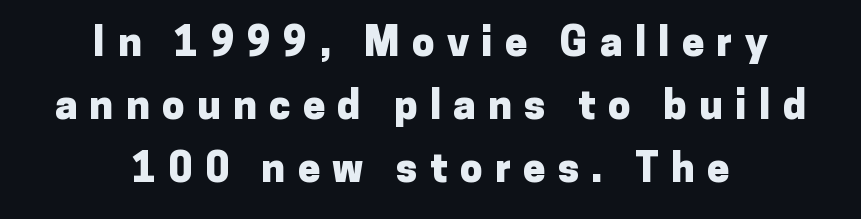
Q: Is the text bold? A: Yes.
Q: Is the text italic (slanted)? A: No, it is upright.
Q: Is the typeface a serif or a sans-serif typeface? A: Sans-serif.
Q: Is the text underlined? A: No.
Q: How is the paragraph aligned? A: Centered.
Q: Is the spacing between letters normal or unusually wide? A: Unusually wide.
Q: Is the spacing between lines tight, normal or loose? A: Normal.
Q: Width (condensed, normal, or wide)? A: Normal.
Q: Stroke contrast? A: Low.
Q: x-height? A: Medium.
Q: Monospaced? A: No.
